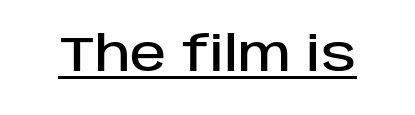
Q: Is the text italic (slanted)? A: No, it is upright.
Q: Is the typeface a serif or a sans-serif typeface? A: Sans-serif.
Q: Is the text underlined? A: Yes.
Q: Is the spacing between letters normal or unusually wide? A: Normal.
Q: Width (condensed, normal, or wide)? A: Normal.
Q: Stroke contrast? A: Low.
Q: x-height? A: Large.
Q: Monospaced? A: No.
